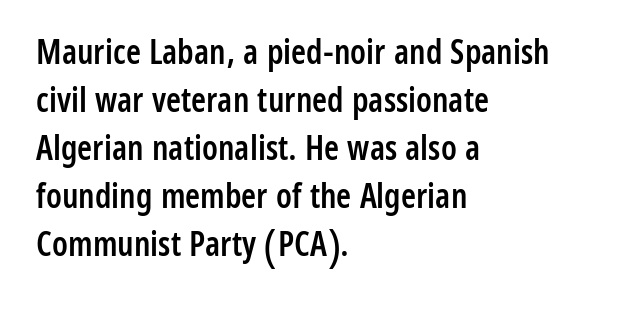
Q: Is the text bold? A: Semi-bold.
Q: Is the text italic (slanted)? A: No, it is upright.
Q: Is the typeface a serif or a sans-serif typeface? A: Sans-serif.
Q: Is the text underlined? A: No.
Q: How is the paragraph aligned? A: Left-aligned.
Q: Is the spacing between letters normal or unusually wide? A: Normal.
Q: Is the spacing between lines tight, normal or loose? A: Normal.
Q: Width (condensed, normal, or wide)? A: Condensed.
Q: Stroke contrast? A: Low.
Q: x-height? A: Medium.
Q: Monospaced? A: No.
